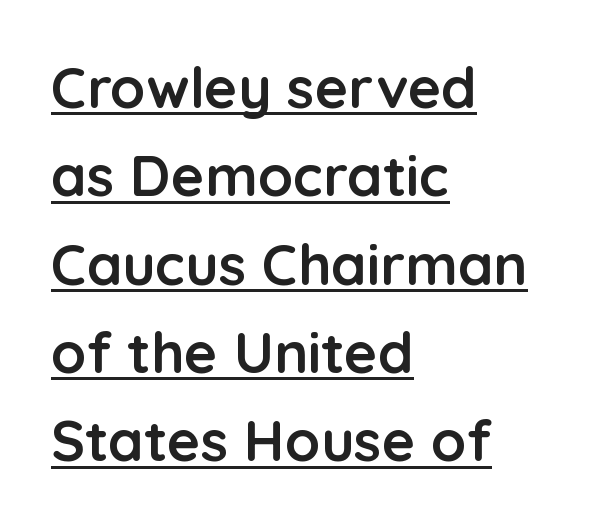
{"serif": "no", "italic": "no", "bold": "yes", "weight": "semibold", "width": "normal", "stroke_contrast": "low", "x_height": "medium", "monospaced": "no", "underline": "yes", "align": "left", "line_spacing": "normal", "line_spacing_ratio": 1.55, "letter_spacing": "normal", "letter_spacing_em": 0.0, "glyph_px": 57}
